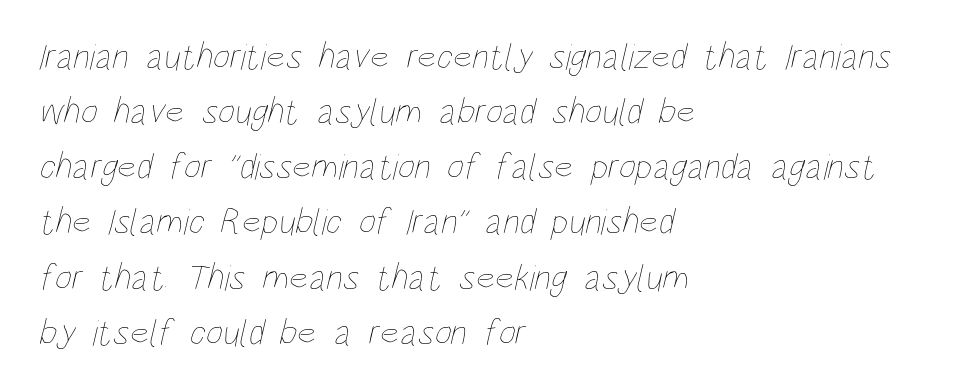
The letters sit at their default tracking, neither squeezed nor spread. Vertically, the passage feels balanced, rows spaced as you'd expect. Decoration check: the copy has no underline. Each letter keeps its own natural width here, so spacing adapts to shape. No heavy texture on the line: the type isn't bold. Reading down the block, your eye returns to a fixed left position each line.
